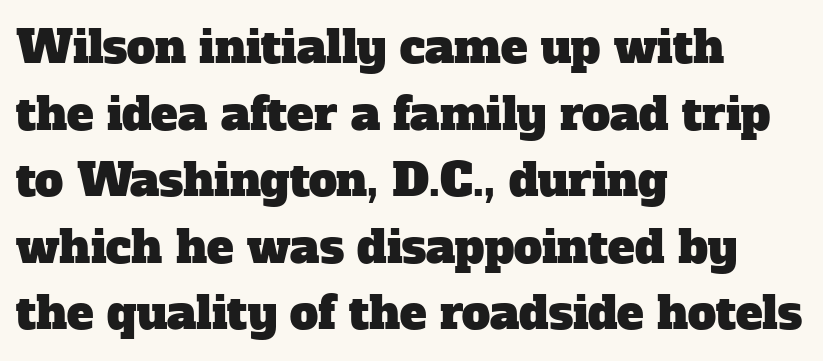
Beneath every word, the page is bare. This block has exactly the height ordinary leading produces. Letterform terminals end in serifs throughout the passage. The paragraph has a hard left edge and a soft right edge. Do the characters align in a grid? No, the font is proportional.
